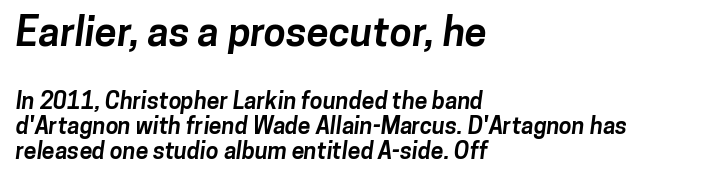
The image shows 40 px bold sans-serif type; set left-aligned, tight line spacing (1.08x), normal letter spacing, not underlined; the first (top) block is 1.74x larger; low stroke contrast and a medium x-height.
